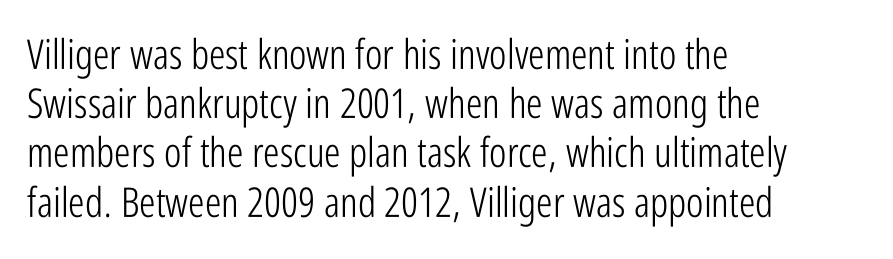
The face used here is rendered with its standard letterfit. The characters display no serif detailing; their extremities are plain. You could not count columns in this text — the font is proportionally spaced. The letters stand upright; this is a roman face. No word sits above an underline.
